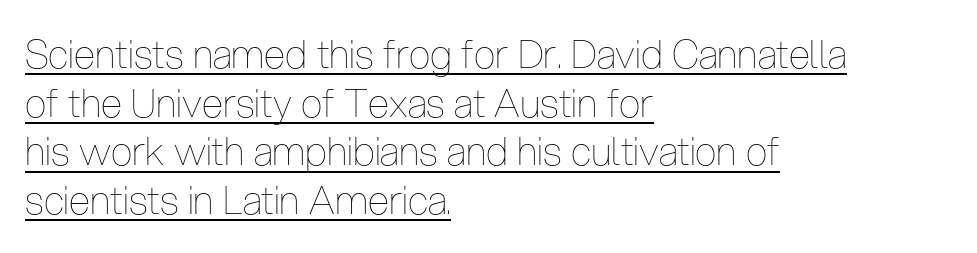
{"italic": "no", "bold": "no", "weight": "thin", "width": "condensed", "stroke_contrast": "low", "x_height": "medium", "monospaced": "no", "underline": "yes", "align": "left", "line_spacing": "normal", "line_spacing_ratio": 1.25, "letter_spacing": "normal", "letter_spacing_em": 0.0, "glyph_px": 39}
